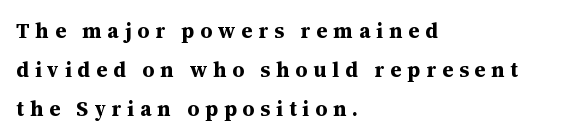
The image shows 21 px bold type, upright; set left-aligned, line spacing 1.85x, unusually wide letter spacing (+0.28 em), not underlined.
